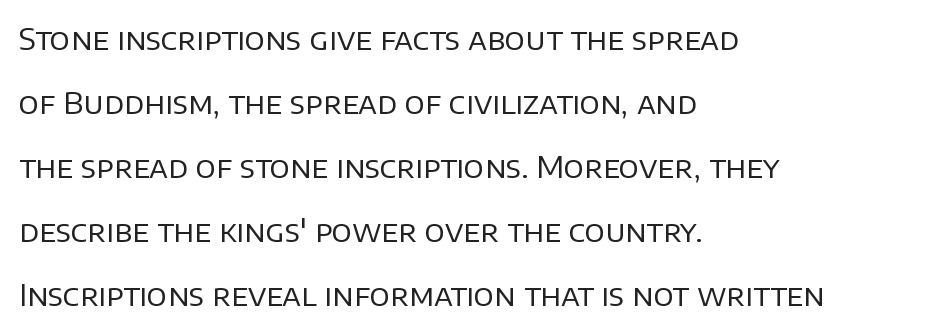
The image shows 30 px regular-weight sans-serif type, upright; set left-aligned, loose line spacing (2.13x), normal letter spacing, not underlined; low stroke contrast and a large x-height.
